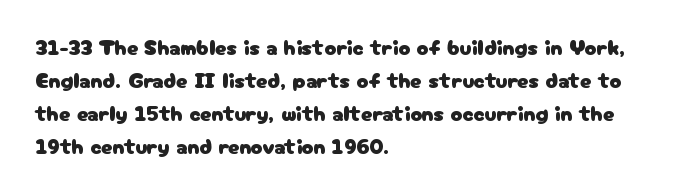
{"italic": "no", "underline": "no", "align": "left", "line_spacing": "normal", "line_spacing_ratio": 1.5, "letter_spacing": "normal", "letter_spacing_em": 0.0, "glyph_px": 22}
